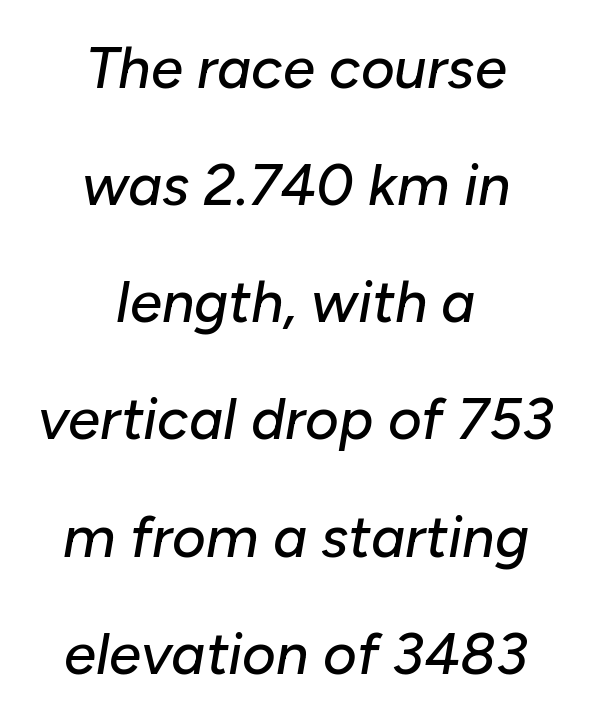
Q: Is the text italic (slanted)? A: Yes, it leans right by about 10 degrees.
Q: Is the text underlined? A: No.
Q: How is the paragraph aligned? A: Centered.
Q: Is the spacing between letters normal or unusually wide? A: Normal.
Q: Is the spacing between lines tight, normal or loose? A: Loose.
Q: Width (condensed, normal, or wide)? A: Normal.
Q: Stroke contrast? A: Low.
Q: x-height? A: Medium.
Q: Monospaced? A: No.
